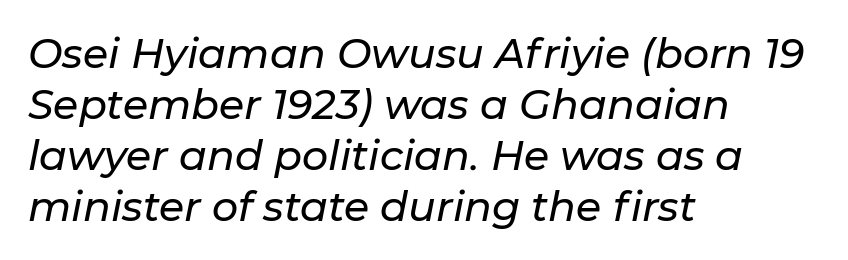
Q: Is the text italic (slanted)? A: Yes, it leans right by about 11 degrees.
Q: Is the text underlined? A: No.
Q: How is the paragraph aligned? A: Left-aligned.
Q: Is the spacing between letters normal or unusually wide? A: Normal.
Q: Width (condensed, normal, or wide)? A: Normal.
Q: Stroke contrast? A: Low.
Q: x-height? A: Medium.
Q: Monospaced? A: No.
